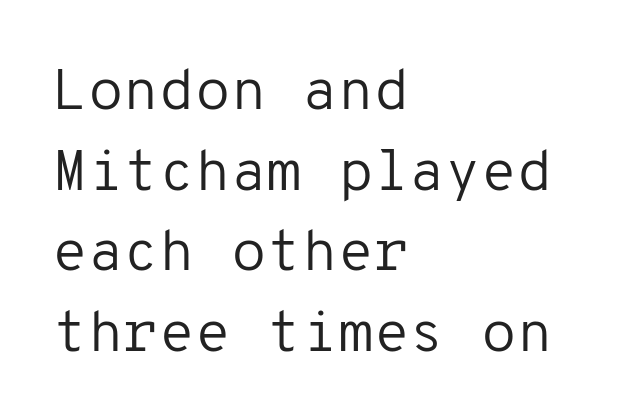
{"serif": "no", "italic": "no", "bold": "no", "weight": "regular", "width": "normal", "stroke_contrast": "low", "x_height": "medium", "monospaced": "yes", "underline": "no", "align": "left", "line_spacing": "normal", "line_spacing_ratio": 1.39, "letter_spacing": "normal", "letter_spacing_em": 0.0, "glyph_px": 58}
